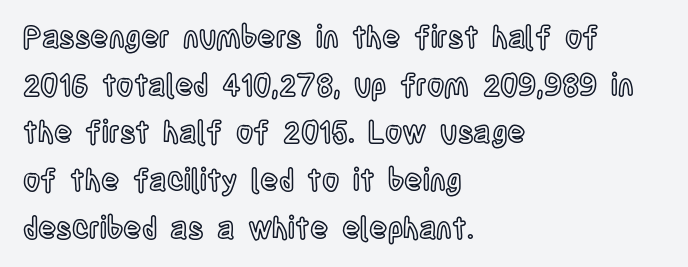
Italic? Not at all — the glyphs are vertical. Varying glyph widths throughout — classic text-font behaviour. Is there much room between lines? A standard amount, neither cramped nor airy. Honestly, there is no underline to notice here at all.
